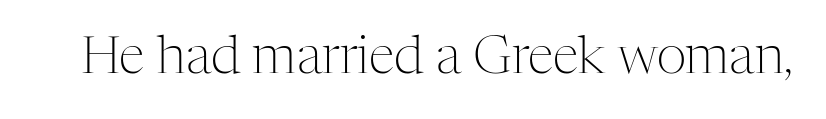
{"serif": "yes", "italic": "no", "bold": "no", "weight": "light", "width": "normal", "stroke_contrast": "medium", "x_height": "medium", "monospaced": "no", "underline": "no", "letter_spacing": "normal", "letter_spacing_em": 0.0, "glyph_px": 52}
